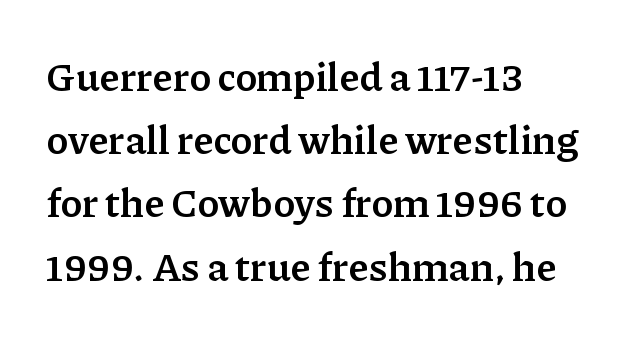
Q: Is the text bold? A: Yes.
Q: Is the text italic (slanted)? A: No, it is upright.
Q: Is the typeface a serif or a sans-serif typeface? A: Serif.
Q: Is the text underlined? A: No.
Q: How is the paragraph aligned? A: Left-aligned.
Q: Is the spacing between letters normal or unusually wide? A: Normal.
Q: Is the spacing between lines tight, normal or loose? A: Normal.
Q: Width (condensed, normal, or wide)? A: Normal.
Q: Stroke contrast? A: Low.
Q: x-height? A: Medium.
Q: Monospaced? A: No.
